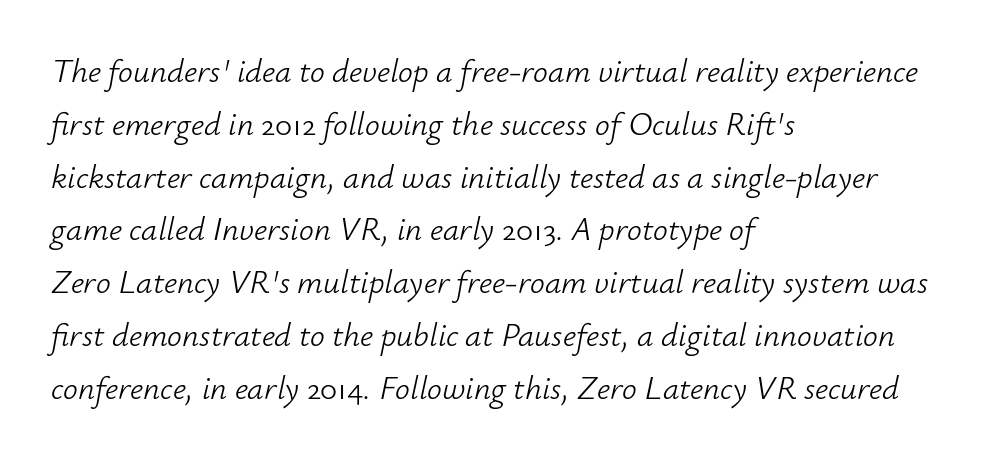
Is the type heavy? It reads as light-to-regular instead. The paragraph has a hard left edge and a soft right edge. The face used here has a pronounced slope to its letters. Line spacing here is normal.
